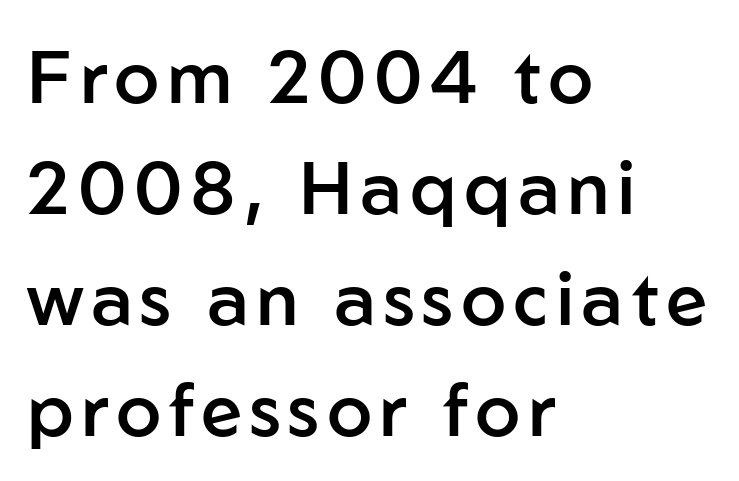
The image shows 74 px semibold sans-serif type, upright; set left-aligned, normal line spacing (1.5x), not underlined; low stroke contrast and a medium x-height.
